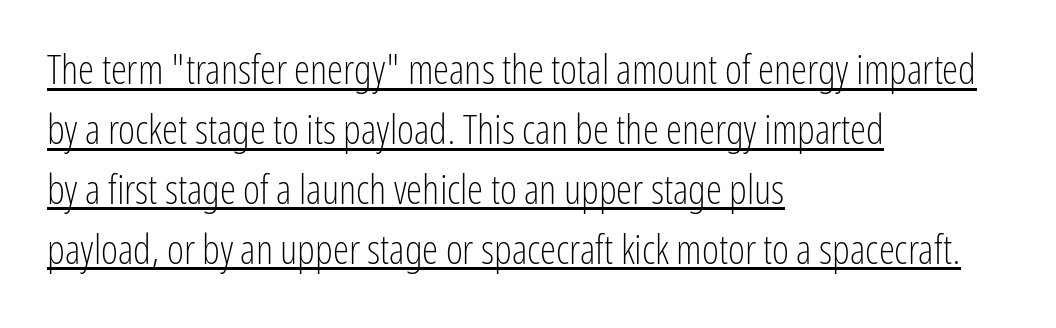
{"serif": "no", "italic": "no", "bold": "no", "weight": "light", "width": "condensed", "stroke_contrast": "low", "x_height": "medium", "monospaced": "no", "underline": "yes", "align": "left", "line_spacing": "normal", "line_spacing_ratio": 1.46, "letter_spacing": "normal", "letter_spacing_em": 0.0, "glyph_px": 41}
